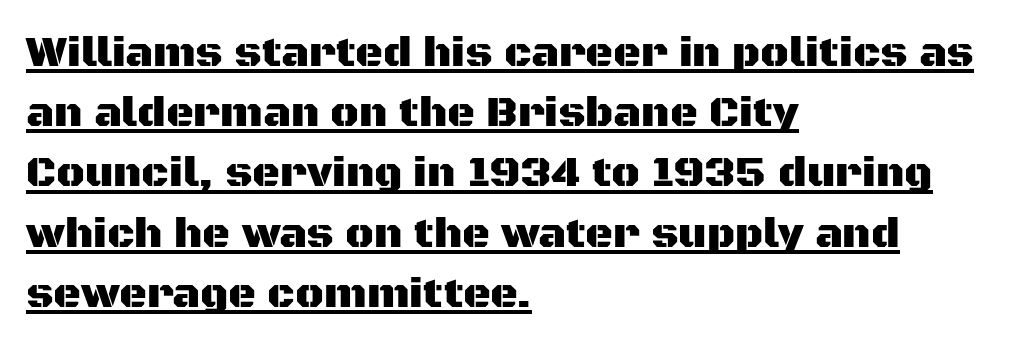
This is underlined copy, the kind a proofreader might mark for attention. The block of text has a typical density, with ordinary space between rows. The passage shown is typeset with a sans-serif family. Every row of glyphs begins at an identical x-position on the left. Each letter keeps its own natural width here, so spacing adapts to shape. The rendering keeps characters at their native spacing.
